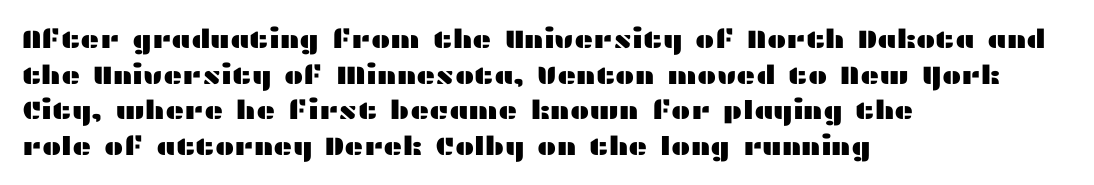
Q: Is the text italic (slanted)? A: No, it is upright.
Q: Is the text underlined? A: No.
Q: How is the paragraph aligned? A: Left-aligned.
Q: Is the spacing between letters normal or unusually wide? A: Normal.
Q: Is the spacing between lines tight, normal or loose? A: Normal.
